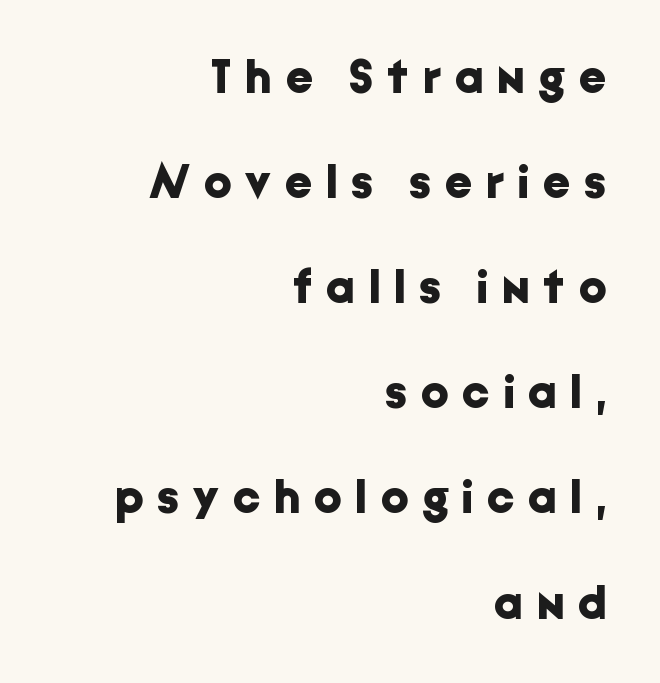
A typesetter would call this heavily tracked-out type. The lettering stays uniformly vertical, giving the passage a roman look. The foot of each line stays bare and open. The letters carry no serifs — their stems end cleanly without finishing strokes. The passage shown is emphatically bold. The letters advance in unequal steps, a hallmark of proportional type.
